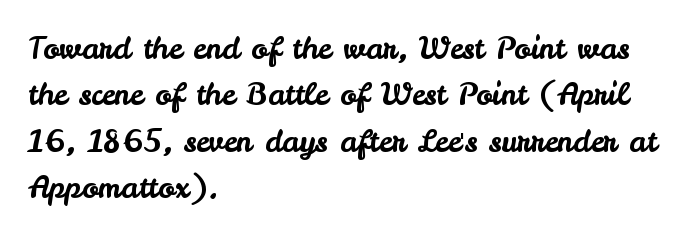
{"serif": "no", "width": "normal", "stroke_contrast": "low", "x_height": "small", "monospaced": "no", "underline": "no", "align": "left", "line_spacing": "normal", "line_spacing_ratio": 1.55, "letter_spacing": "normal", "letter_spacing_em": 0.0, "glyph_px": 30}
